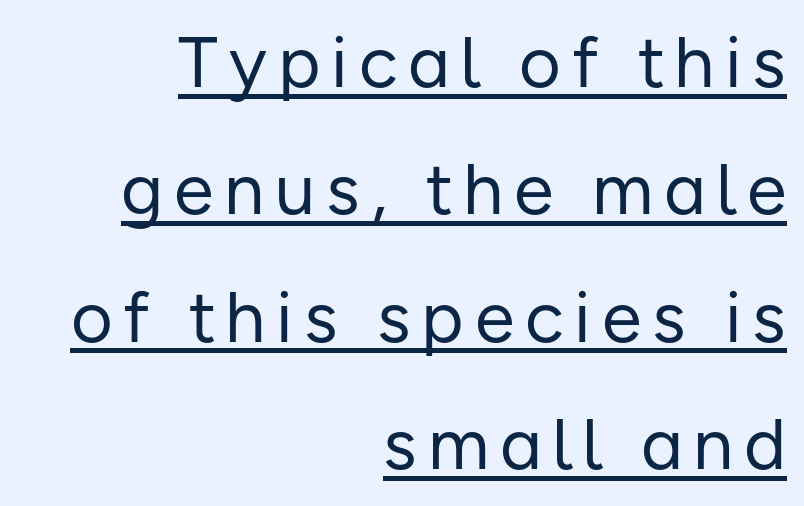
Q: Is the text bold? A: No.
Q: Is the text italic (slanted)? A: No, it is upright.
Q: Is the typeface a serif or a sans-serif typeface? A: Sans-serif.
Q: Is the text underlined? A: Yes.
Q: How is the paragraph aligned? A: Right-aligned.
Q: Width (condensed, normal, or wide)? A: Normal.
Q: Stroke contrast? A: Low.
Q: x-height? A: Medium.
Q: Monospaced? A: No.
